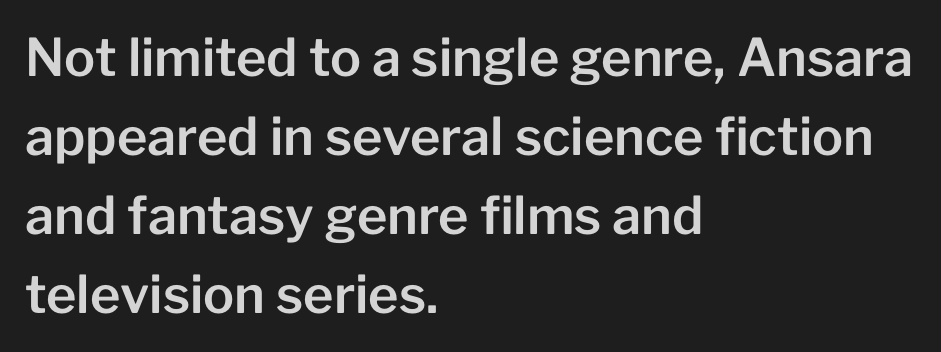
The horizontal fit of the characters is conventional and even. Regarding leading, the lines here are spaced in the standard way. Notice how the passage keeps a crisp vertical edge on the left only. To sum up the face: it is a sans, with no serifs. Posture: upright roman.
